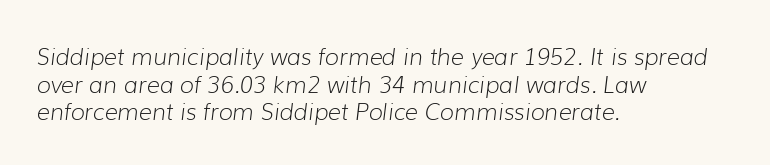
The space directly below the letters is spotless. The weight tops out at a normal text grade. Tracking here is standard; glyphs follow each other at the usual distance. Tall strokes in this sample are angled rather than plumb. Leftover space on each line is placed entirely after the last word.
